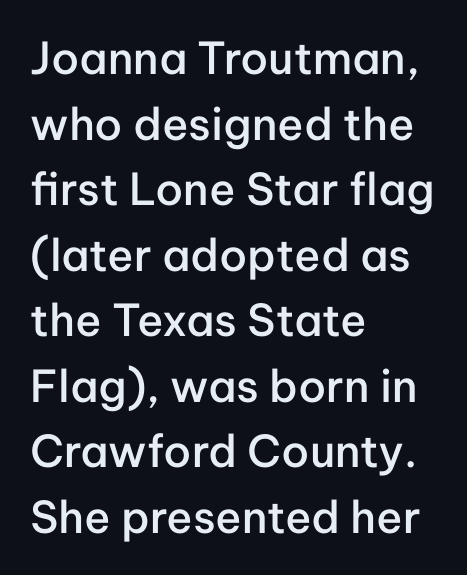
These lines are rendered in a variable-pitch font. The letters are semibold — heavier than regular but short of a full bold. There is no visible air inserted between adjacent glyphs. This rendering employs a face without finishing strokes, i.e., a sans-serif.
